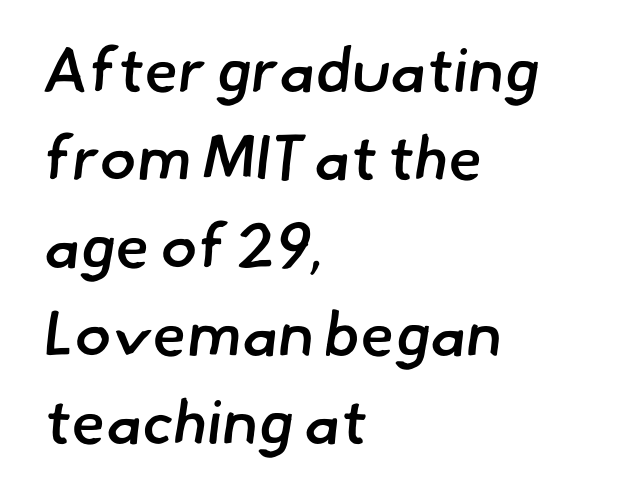
Observe the absence of serifs on each vertical stroke in this sample. Short note: letters normally spaced. Is this a fixed-width face? No — the glyphs have proportional, varying widths. The typesetter chose a ragged-right arrangement here. The rows are spaced the way most documents space them.
